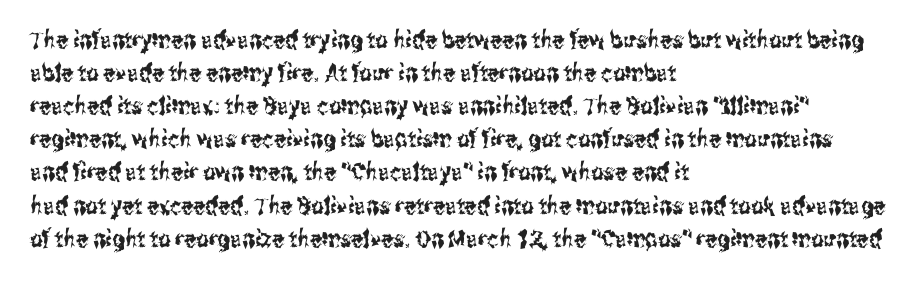
The image shows 24 px text type, upright; set left-aligned, normal line spacing (1.38x), normal letter spacing, not underlined.
